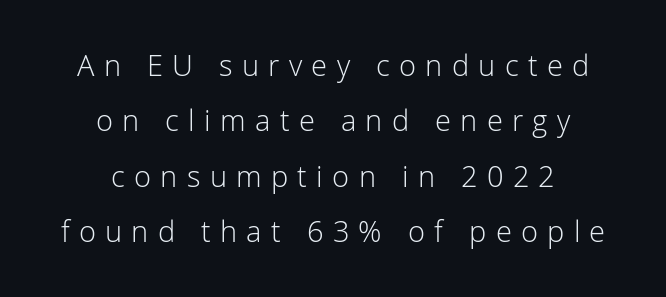
The image shows 29 px light sans-serif type, upright; set centered, loose line spacing (1.91x), unusually wide letter spacing (+0.32 em), not underlined; low stroke contrast and a medium x-height.
